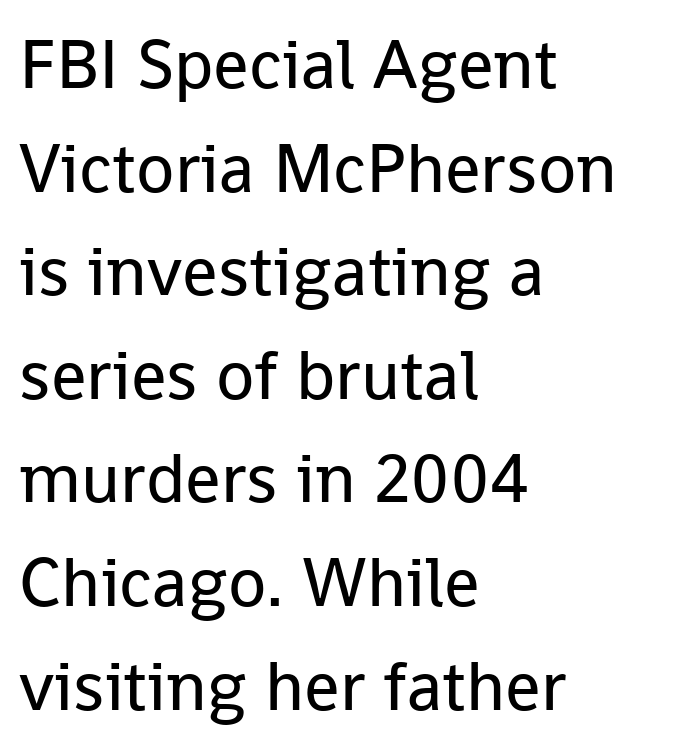
{"serif": "no", "italic": "no", "bold": "no", "weight": "regular", "width": "normal", "stroke_contrast": "low", "x_height": "medium", "monospaced": "no", "underline": "no", "align": "left", "line_spacing": "normal", "line_spacing_ratio": 1.48, "letter_spacing": "normal", "letter_spacing_em": 0.0, "glyph_px": 70}
